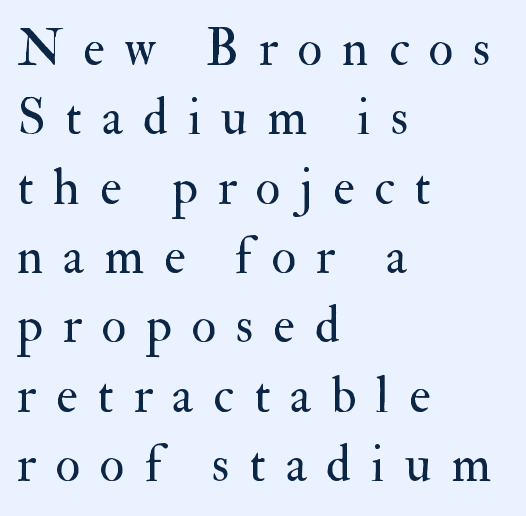
The image shows 51 px regular-weight serif type, upright; set left-aligned, normal line spacing (1.36x), unusually wide letter spacing (+0.39 em), not underlined; medium stroke contrast and a small x-height.
